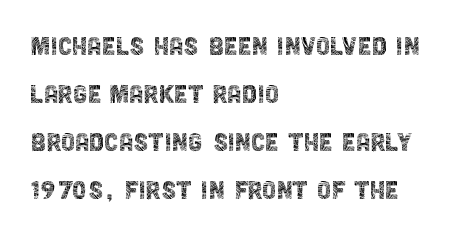
Reading down the column, the eye jumps a familiar distance to each next line. Check under the words: just untouched page. Spacing verdict: proportional, widths tailored to each character. Font category for this specimen: sans-serif. The typeface has the unassuming heft of standard copy or less. These lines keep a tight, regular rhythm from letter to letter.
